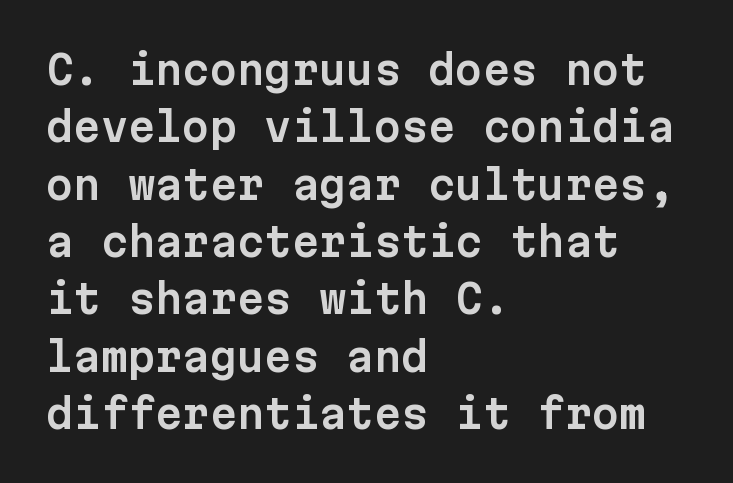
{"serif": "no", "italic": "no", "width": "normal", "stroke_contrast": "low", "x_height": "medium", "monospaced": "yes", "underline": "no", "align": "left", "line_spacing": "normal", "line_spacing_ratio": 1.47, "letter_spacing": "normal", "letter_spacing_em": 0.0, "glyph_px": 39}
